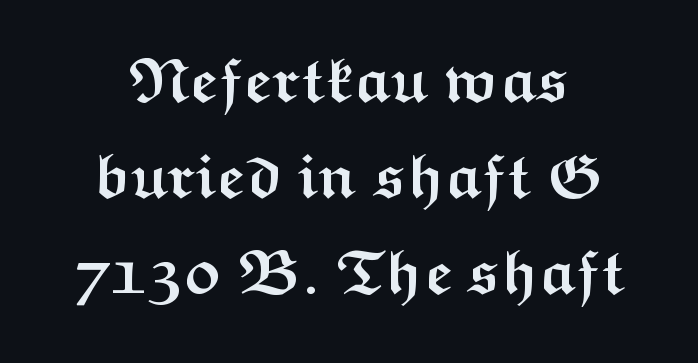
Q: Is the text bold? A: Yes.
Q: Is the text italic (slanted)? A: No, it is upright.
Q: Is the typeface a serif or a sans-serif typeface? A: Sans-serif.
Q: Is the text underlined? A: No.
Q: Is the spacing between letters normal or unusually wide? A: Normal.
Q: Is the spacing between lines tight, normal or loose? A: Normal.
Q: Width (condensed, normal, or wide)? A: Wide.
Q: Stroke contrast? A: Medium.
Q: x-height? A: Medium.
Q: Monospaced? A: No.
